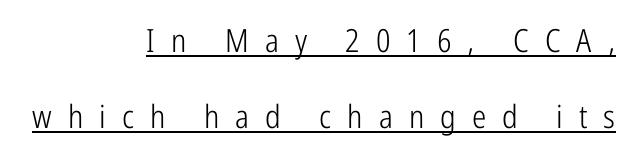
{"serif": "no", "italic": "no", "bold": "no", "weight": "light", "width": "condensed", "stroke_contrast": "low", "x_height": "medium", "monospaced": "no", "underline": "yes", "align": "right", "line_spacing": "loose", "line_spacing_ratio": 2.37, "letter_spacing": "wide", "letter_spacing_em": 0.5, "glyph_px": 32}
